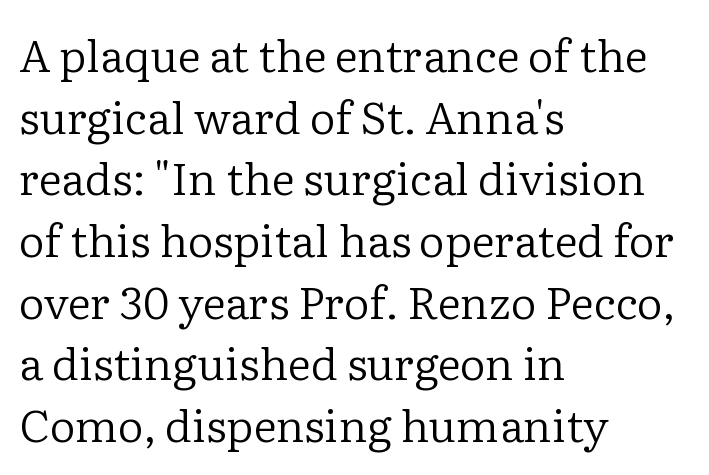
Q: Is the text bold? A: No.
Q: Is the text italic (slanted)? A: No, it is upright.
Q: Is the typeface a serif or a sans-serif typeface? A: Serif.
Q: Is the text underlined? A: No.
Q: How is the paragraph aligned? A: Left-aligned.
Q: Is the spacing between letters normal or unusually wide? A: Normal.
Q: Is the spacing between lines tight, normal or loose? A: Normal.
Q: Width (condensed, normal, or wide)? A: Normal.
Q: Stroke contrast? A: Low.
Q: x-height? A: Medium.
Q: Monospaced? A: No.
